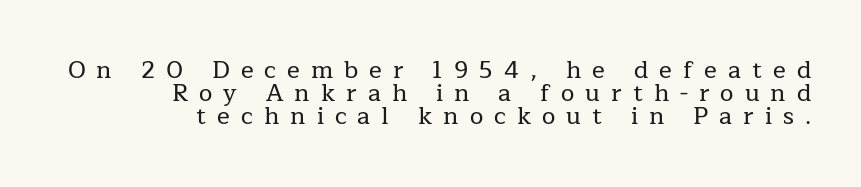
Q: Is the text italic (slanted)? A: No, it is upright.
Q: Is the text underlined? A: No.
Q: How is the paragraph aligned? A: Right-aligned.
Q: Is the spacing between letters normal or unusually wide? A: Unusually wide.
Q: Is the spacing between lines tight, normal or loose? A: Tight.
